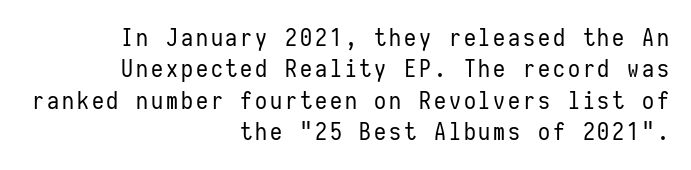
{"italic": "no", "bold": "no", "underline": "no", "align": "right", "line_spacing": "normal", "line_spacing_ratio": 1.31, "glyph_px": 24}
